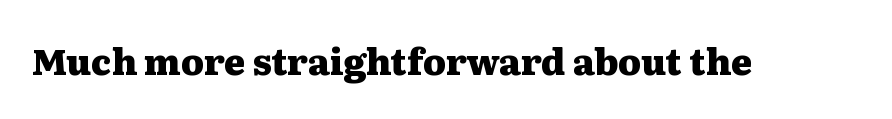
{"serif": "yes", "italic": "no", "bold": "yes", "weight": "heavy", "width": "wide", "stroke_contrast": "medium", "x_height": "medium", "monospaced": "no", "underline": "no", "letter_spacing": "normal", "letter_spacing_em": 0.0, "glyph_px": 36}
